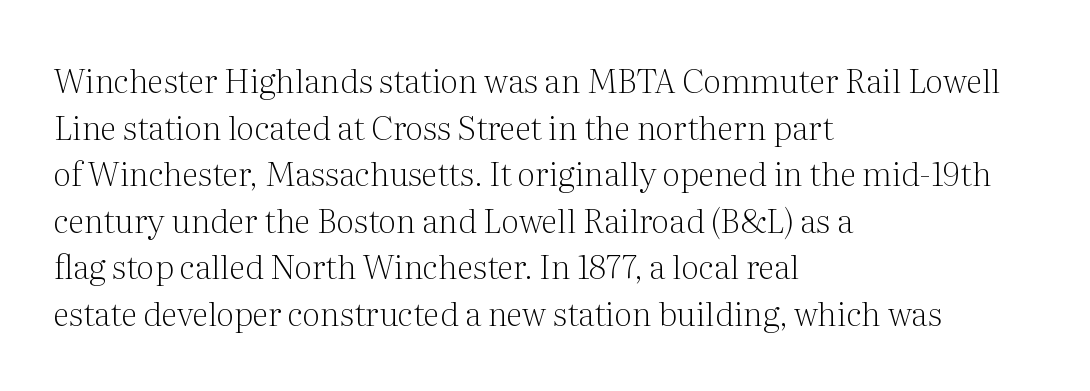
The tracking reads as untouched default to a designer's eye. Anything drawn beneath the words? Only blank space. Here the designer chose a conventional face with non-uniform glyph widths. Stems and bowls with no extra thickness — not bold.
